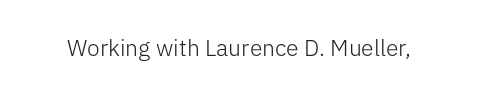
Q: Is the text bold? A: No.
Q: Is the text italic (slanted)? A: No, it is upright.
Q: Is the text underlined? A: No.
Q: Is the spacing between letters normal or unusually wide? A: Normal.
